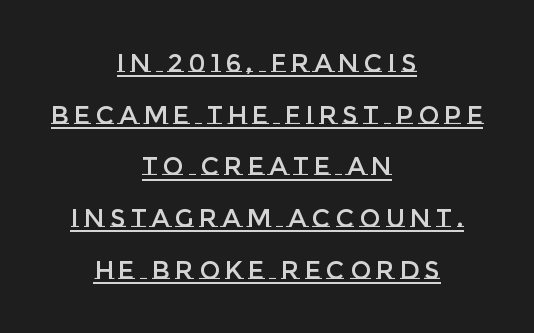
Emphasis is given by a line drawn under the lettering. This block would shrink considerably if given ordinary leading; it's expanded now. The lines in this sample share a center point and differ in where they start and stop. A typesetter would mark this as roman, not italic. Spacing between characters has been opened up far beyond the box default.
